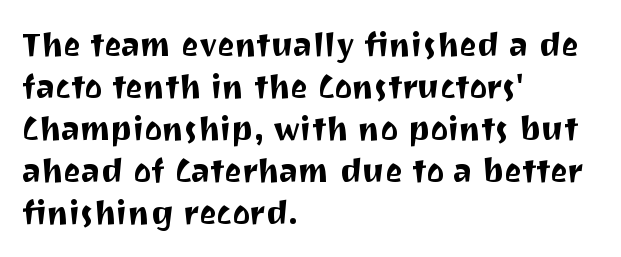
{"serif": "no", "italic": "no", "width": "normal", "stroke_contrast": "medium", "x_height": "medium", "monospaced": "no", "underline": "no", "align": "left", "line_spacing": "normal", "line_spacing_ratio": 1.27, "letter_spacing": "normal", "letter_spacing_em": 0.0, "glyph_px": 33}
